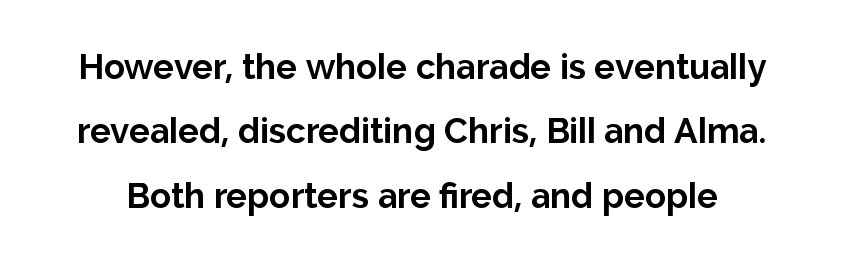
Serifs: no, the terminals of the letterforms are clean. The glyphs have the mass of a bold cut. You could not count columns in this text — the font is proportionally spaced. The letters sit at their default tracking, neither squeezed nor spread. Type without underlining. You can tell it's not italic because the verticals are truly vertical.
